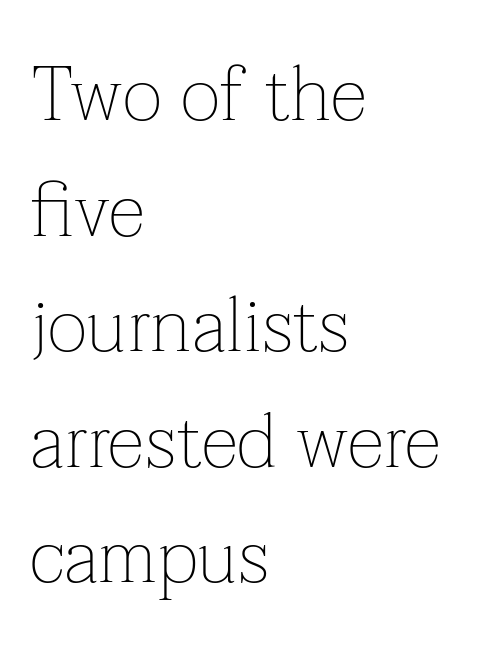
Q: Is the text bold? A: No.
Q: Is the text italic (slanted)? A: No, it is upright.
Q: Is the typeface a serif or a sans-serif typeface? A: Serif.
Q: Is the text underlined? A: No.
Q: How is the paragraph aligned? A: Left-aligned.
Q: Is the spacing between letters normal or unusually wide? A: Normal.
Q: Is the spacing between lines tight, normal or loose? A: Normal.
Q: Width (condensed, normal, or wide)? A: Normal.
Q: Stroke contrast? A: Low.
Q: x-height? A: Medium.
Q: Monospaced? A: No.
